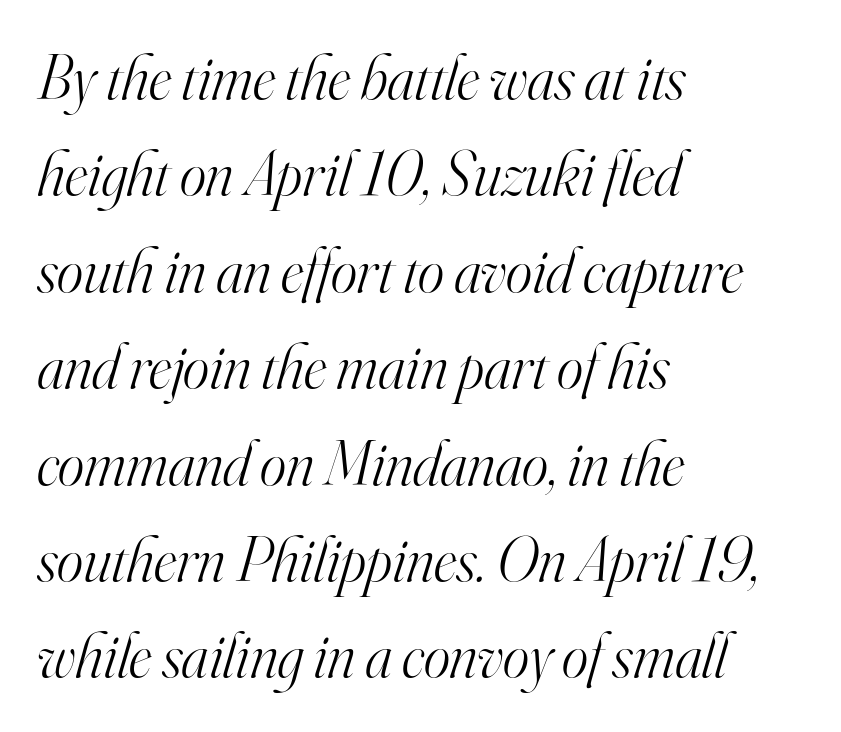
{"serif": "yes", "italic": "yes", "lean": "right", "slant_degrees": 16, "bold": "no", "weight": "light", "width": "normal", "stroke_contrast": "high", "x_height": "small", "monospaced": "no", "underline": "no", "align": "left", "line_spacing": "normal", "line_spacing_ratio": 1.53, "letter_spacing": "normal", "letter_spacing_em": 0.0, "glyph_px": 63}
